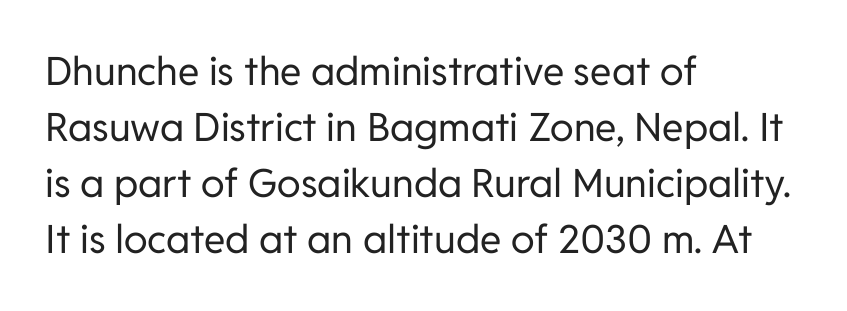
Varying glyph widths throughout — classic text-font behaviour. This is not heavy type; no bold has been used. Observe the absence of serifs on each vertical stroke in this sample. Beneath every word, the page is bare. Compared with typical paragraphs, the rows here are spaced about the same. The paragraph shown leans on its left margin.
